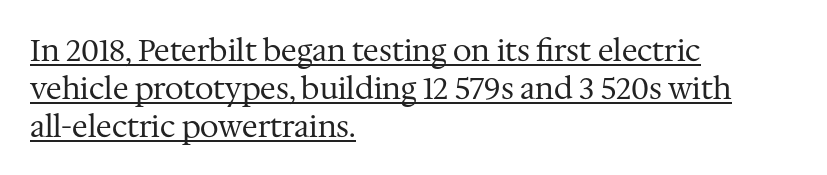
This rendering features underlined lettering. These lines are rendered in a variable-pitch font. A normal amount of white space separates one row of letters from the next. The lines in this sample share a left origin and differ only in where they stop. Does extra space separate the letters? No, they use regular spacing.
